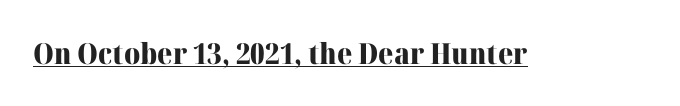
Underlining? Definitely there. Set as a true bold cut, around the 700 mark. Look at the bottom of the vertical strokes: they flare into serifs here. Style check: upright. The passage shown has conventional tracking throughout. Think of a printed novel: that variable character pitch is what you see here.
